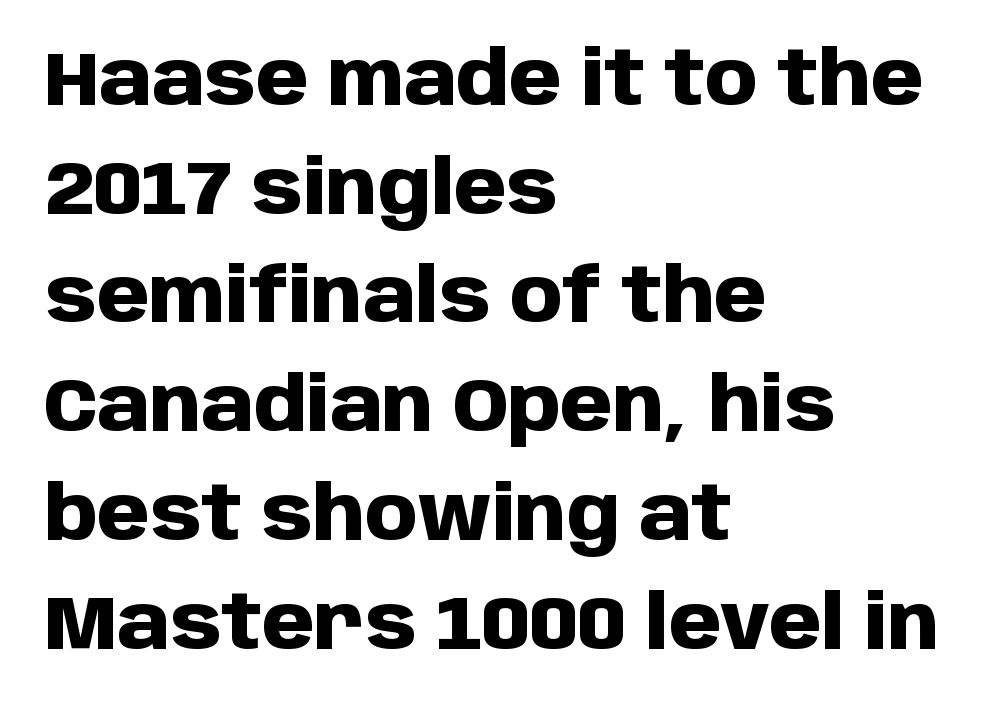
Students, this is bold: see how much ink each stroke carries. Vertically, the passage feels balanced, rows spaced as you'd expect. Default kerning and tracking; the words read as compact shapes. You could not count columns in this text — the font is proportionally spaced. Short and long lines alike share a common starting point at left.
